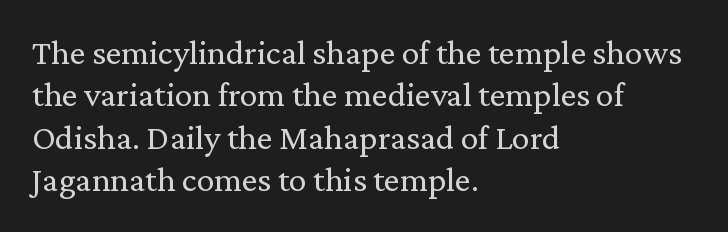
{"serif": "yes", "italic": "no", "bold": "no", "weight": "regular", "width": "normal", "stroke_contrast": "medium", "x_height": "medium", "monospaced": "no", "underline": "no", "align": "left", "line_spacing_ratio": 1.21, "letter_spacing": "normal", "letter_spacing_em": 0.0, "glyph_px": 35}
